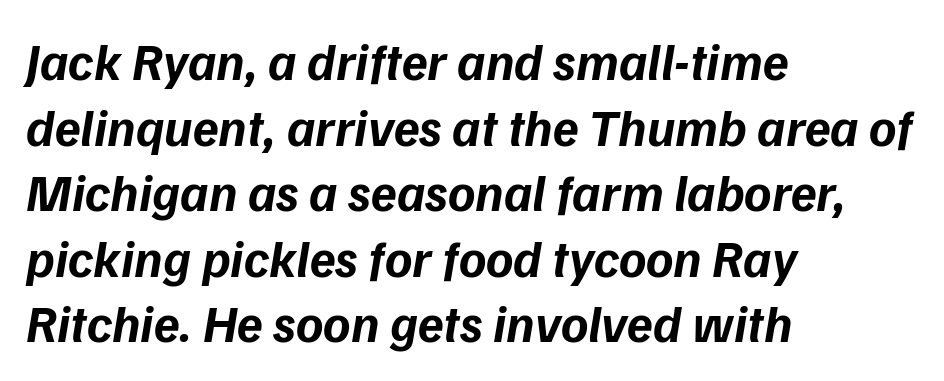
The image shows 52 px bold sans-serif type; set left-aligned, normal line spacing (1.26x), normal letter spacing, not underlined; low stroke contrast and a medium x-height.
